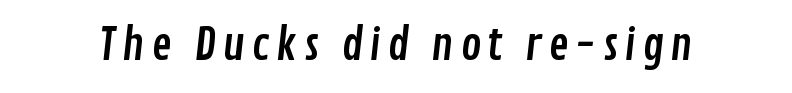
The image shows 43 px condensed sans-serif type; set not underlined; low stroke contrast and a medium x-height.
